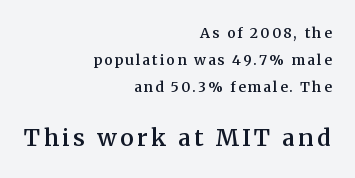
Q: Is the text bold? A: Semi-bold.
Q: Is the text italic (slanted)? A: No, it is upright.
Q: Is the text underlined? A: No.
Q: How is the paragraph aligned? A: Right-aligned.
Q: Is the spacing between lines tight, normal or loose? A: Loose.
Q: Which block of text is set in a larger size, the first (top) or the second (bottom)? A: The second (bottom) one.
